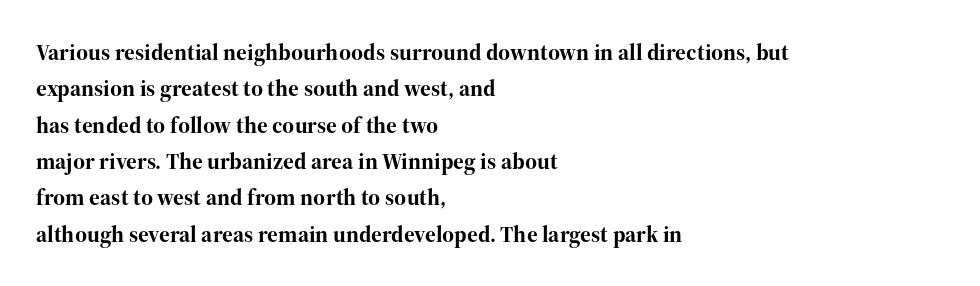
Q: Is the text bold? A: Yes.
Q: Is the text italic (slanted)? A: No, it is upright.
Q: Is the text underlined? A: No.
Q: How is the paragraph aligned? A: Left-aligned.
Q: Is the spacing between letters normal or unusually wide? A: Normal.
Q: Is the spacing between lines tight, normal or loose? A: Normal.
